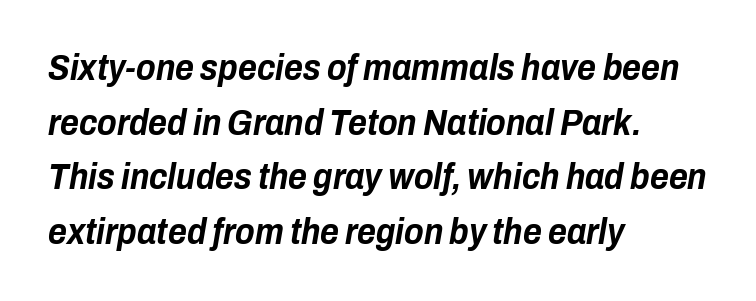
Looks like regular typesetting: each glyph gets only the width it needs. Quick note: italic. All the whitespace from short lines collects on the right. These lines carry a lot of weight — the face is fully bold. The line texture is even and compact thanks to regular tracking. The words here are not underlined.
